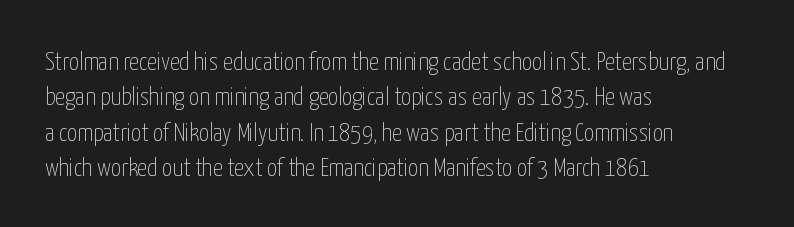
Plain, unruled lines of type. Is the type heavy? It reads as light-to-regular instead. Interline gaps are of average width in this sample. In terms of posture, this sample is upright. These lines are set flush left with a ragged right edge. Nothing unusual about the tracking: characters are spaced as the font intends.
